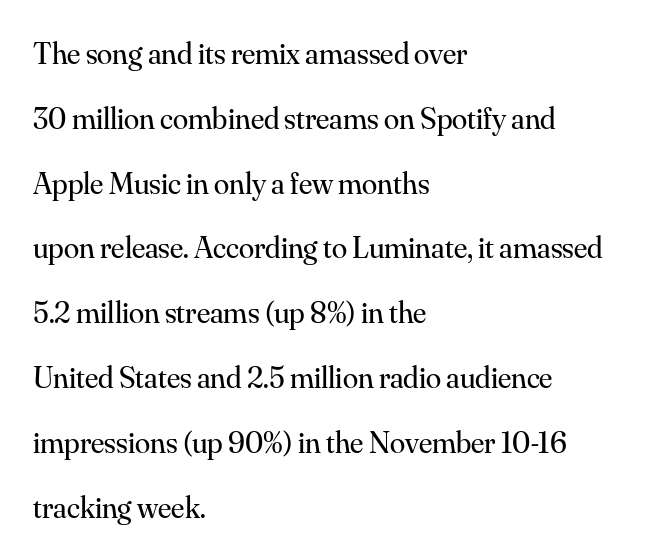
Varying glyph widths throughout — classic text-font behaviour. Weight class: somewhere from thin through regular. Nothing unusual about the tracking: characters are spaced as the font intends. Leading is clearly above the norm, producing a sparse column. Small tapered or slab feet sit at the stroke ends, so this counts as serif.
